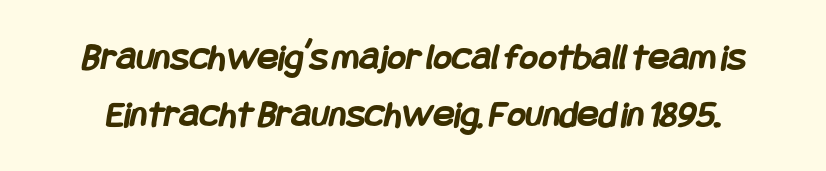
Q: Is the text bold? A: Yes.
Q: Is the typeface a serif or a sans-serif typeface? A: Sans-serif.
Q: Is the text underlined? A: No.
Q: Is the spacing between letters normal or unusually wide? A: Normal.
Q: Is the spacing between lines tight, normal or loose? A: Normal.
Q: Width (condensed, normal, or wide)? A: Condensed.
Q: Stroke contrast? A: Low.
Q: x-height? A: Large.
